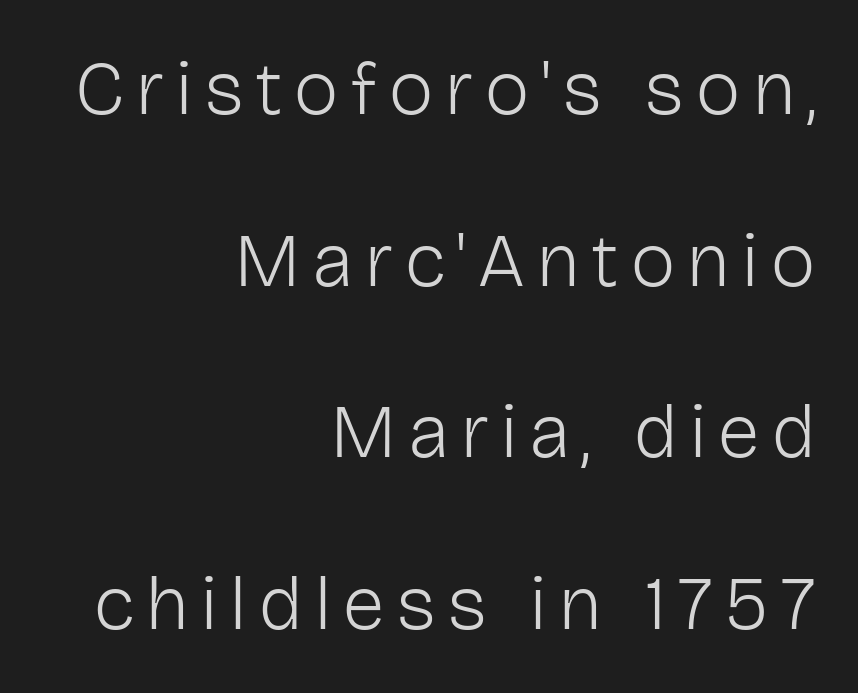
On a weight scale, this lands at 450 or below. The lines are quadded right. The strip under each line holds only bare page. The face used here is proportionally spaced, like ordinary book or web type. The letters carry no serifs — their stems end cleanly without finishing strokes.
